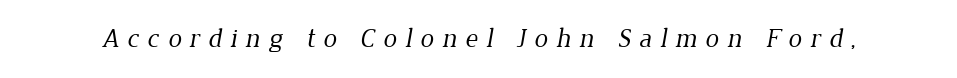
Q: Is the text bold? A: No.
Q: Is the text underlined? A: No.
Q: Is the spacing between letters normal or unusually wide? A: Unusually wide.
